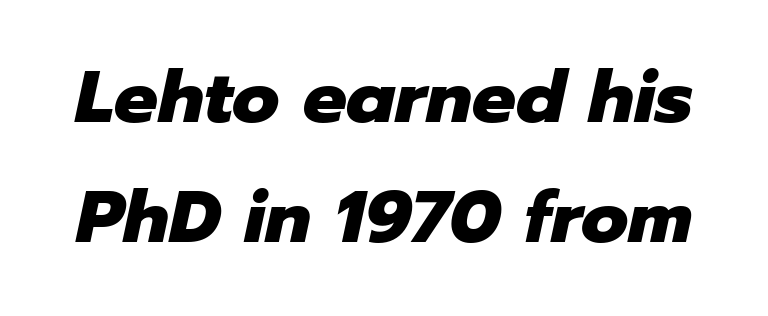
The image shows 73 px heavy type, italic (leaning right); set normal line spacing (1.65x), normal letter spacing, not underlined; low stroke contrast and a medium x-height.
